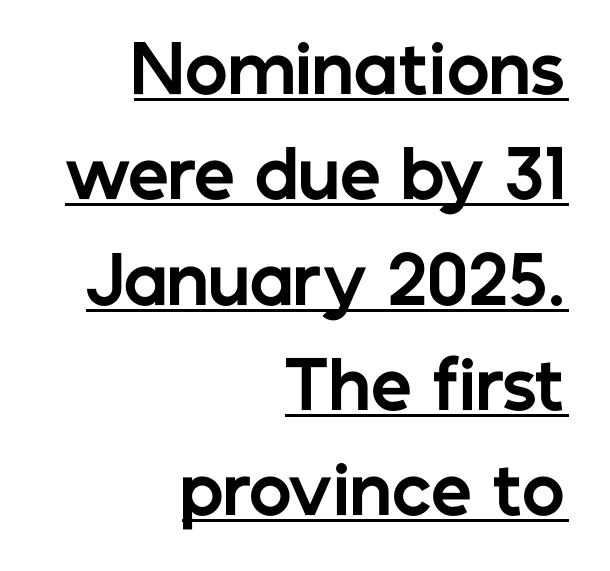
The image shows 65 px bold sans-serif type, upright; set right-aligned, normal line spacing (1.62x), normal letter spacing, underlined; low stroke contrast and a medium x-height.
